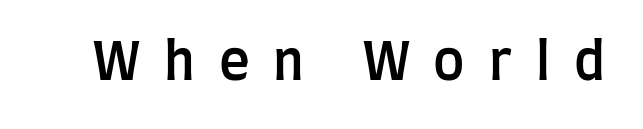
Each row of text sits above clean, open space. Honestly, the letter spacing is so wide it's the main thing you notice. This is sans-serif lettering, the kind often seen on screens and signage. Every character sits straight up, as roman type does.
